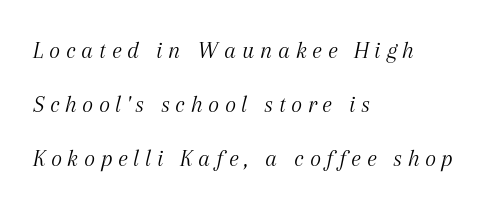
The image shows 24 px text type, italic (leaning right); set left-aligned, loose line spacing (2.25x), unusually wide letter spacing (+0.22 em), not underlined.
